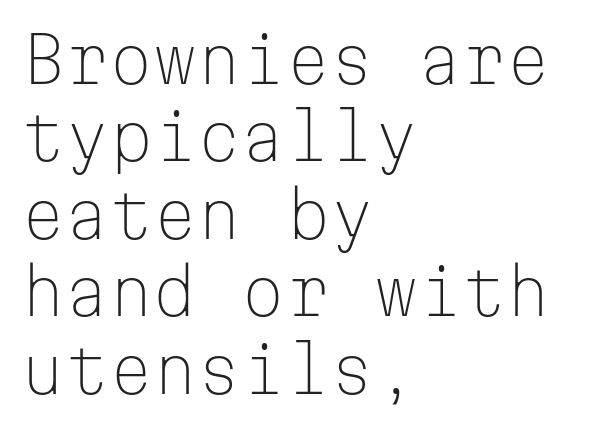
Serif or sans? Sans — the stroke terminals are bare. Think of a typewriter: that constant character pitch is what you see here. Horizontal alignment here is leftward, the default for most running prose. These glyphs show unthickened strokes, regular width or finer. Rendered with straight, roman letterforms. Characters follow at the spacing the type designer built in.
